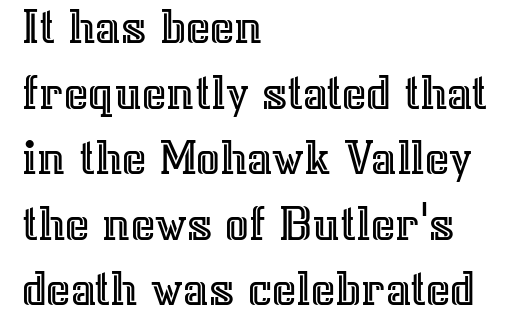
A typesetter would call this proportional, since set widths differ per character. These lines were composed using upright roman letters. This sample is left-justified, so line endings fall wherever the words run out. The horizontal fit of the characters is conventional and even. Whoever set this chose a conventional vertical rhythm. The space beneath each line is pristine and unruled.
